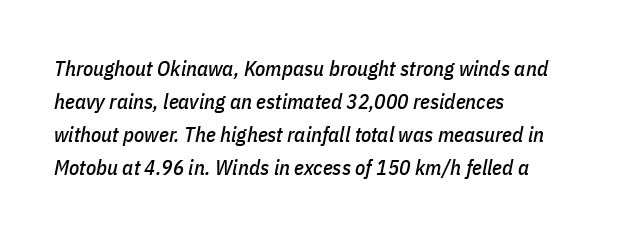
The line-height multiplier appears to be the usual default. Anything drawn beneath the words? Only blank space. Compared with a centered layout, this one pins lines to the left instead. The lettering tilts uniformly, giving the passage an italic look. There is no visible air inserted between adjacent glyphs.
